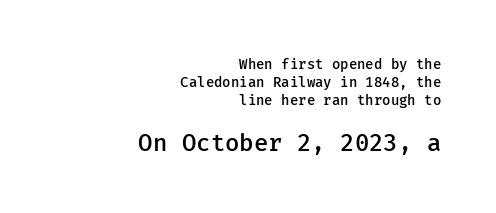
The typesetter chose a ragged-left arrangement here. Scale increases going downward across the two blocks. Posture: straight, roman, zero tilt. Rule under the text: the space is simply empty.
